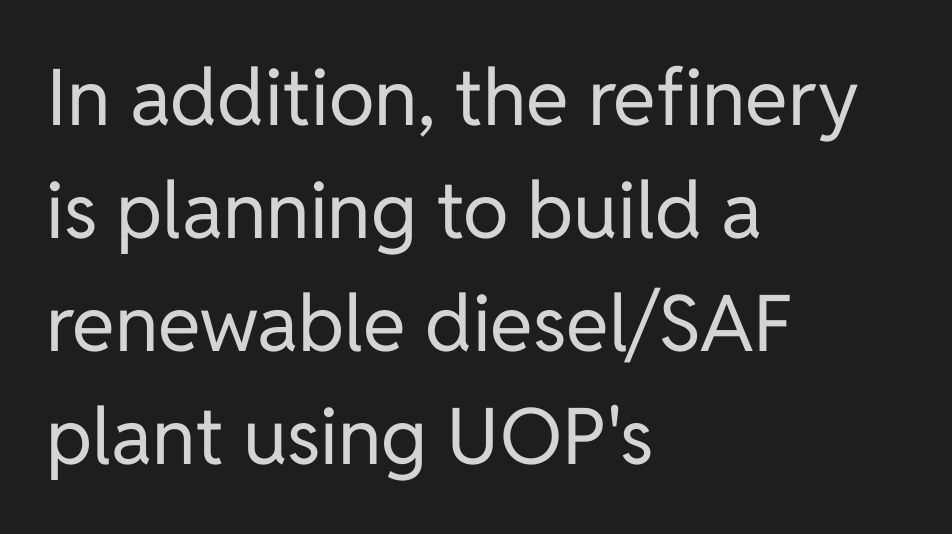
Q: Is the text bold? A: No.
Q: Is the text italic (slanted)? A: No, it is upright.
Q: Is the typeface a serif or a sans-serif typeface? A: Sans-serif.
Q: Is the text underlined? A: No.
Q: How is the paragraph aligned? A: Left-aligned.
Q: Is the spacing between letters normal or unusually wide? A: Normal.
Q: Is the spacing between lines tight, normal or loose? A: Normal.
Q: Width (condensed, normal, or wide)? A: Normal.
Q: Stroke contrast? A: Low.
Q: x-height? A: Medium.
Q: Monospaced? A: No.
